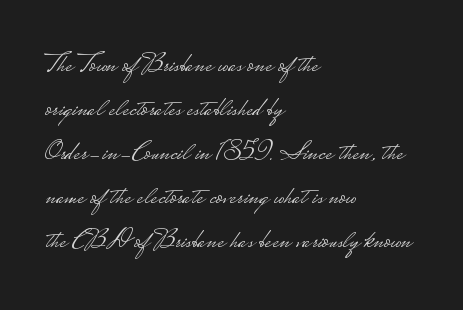
Q: Is the text bold? A: No.
Q: Is the text italic (slanted)? A: Yes.
Q: Is the typeface a serif or a sans-serif typeface? A: Sans-serif.
Q: Is the text underlined? A: No.
Q: How is the paragraph aligned? A: Left-aligned.
Q: Is the spacing between letters normal or unusually wide? A: Normal.
Q: Is the spacing between lines tight, normal or loose? A: Normal.
Q: Width (condensed, normal, or wide)? A: Wide.
Q: Stroke contrast? A: Low.
Q: Monospaced? A: No.
